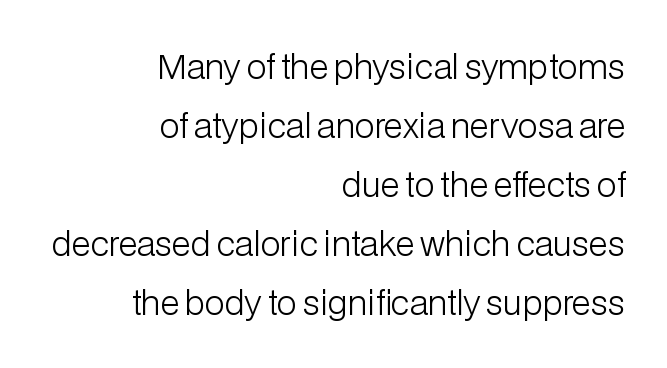
The horizontal fit of the characters is conventional and even. Grotesque or geometric, the face here clearly has no serifs. Ordinary non-slanted type is in use. These lines are set flush right with a ragged left edge.
